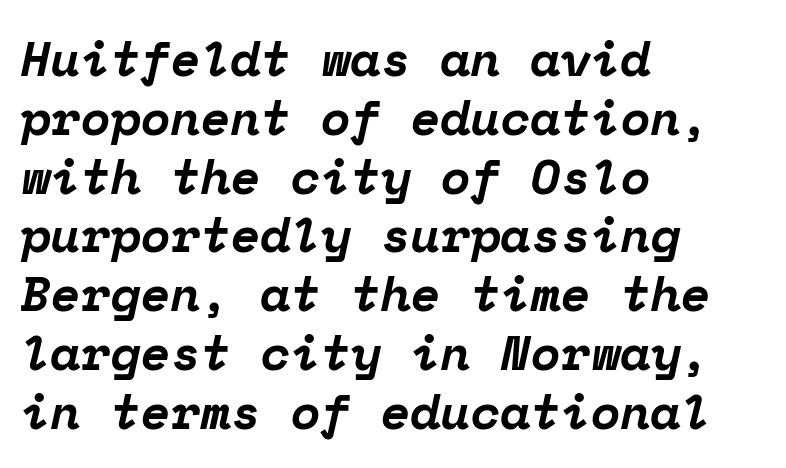
{"serif": "yes", "italic": "yes", "lean": "right", "slant_degrees": 12, "bold": "yes", "weight": "bold", "width": "normal", "stroke_contrast": "low", "x_height": "medium", "monospaced": "yes", "underline": "no", "align": "left", "line_spacing_ratio": 1.2, "letter_spacing": "normal", "letter_spacing_em": 0.0, "glyph_px": 49}
